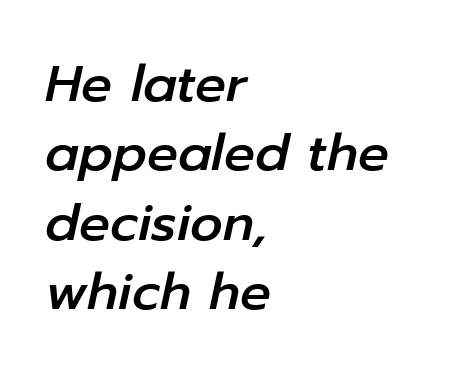
The face used here is proportionally spaced, like ordinary book or web type. There is no visible air inserted between adjacent glyphs. The passage shown leans; its letterforms are oblique. This sample keeps an unexceptional amount of space between lines. Honestly, there is no underline to notice here at all.
